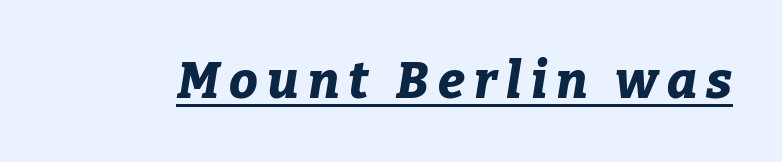
The image shows 51 px bold type, italic (leaning right); set underlined; low stroke contrast and a medium x-height.
